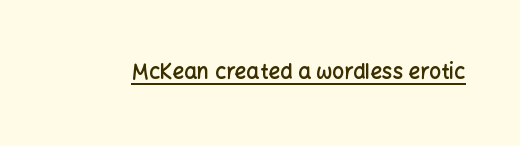
Upright lettering throughout. Nothing unusual about the tracking: characters are spaced as the font intends. This sample carries an underscore along the baseline area. How heavy is the stroke? Medium-heavy — a semibold, shy of bold.
